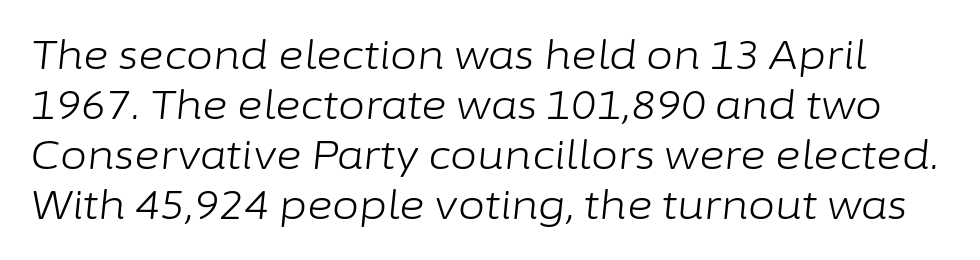
The image shows 39 px light type, italic (leaning right); set normal line spacing (1.28x), normal letter spacing, not underlined; low stroke contrast and a medium x-height.
